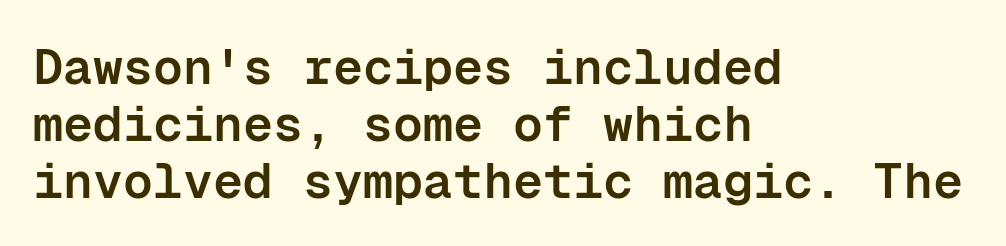
There is no visible air inserted between adjacent glyphs. Monospaced: the letters line up in strict vertical columns. A classic flush-left, rag-right setting is used for this passage. Vertical strokes here are truly vertical.
